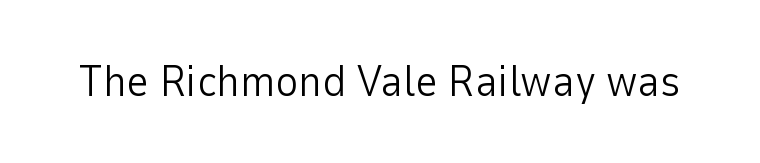
{"serif": "no", "italic": "no", "bold": "no", "weight": "light", "width": "normal", "stroke_contrast": "low", "x_height": "medium", "monospaced": "no", "underline": "no", "letter_spacing": "normal", "letter_spacing_em": 0.0, "glyph_px": 44}
